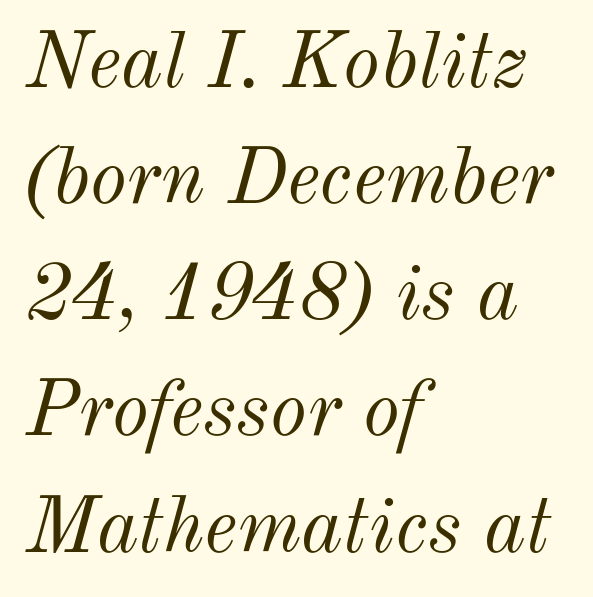
{"italic": "yes", "lean": "right", "slant_degrees": 12, "bold": "no", "weight": "light", "width": "normal", "stroke_contrast": "medium", "x_height": "small", "monospaced": "no", "underline": "no", "align": "left", "line_spacing": "normal", "line_spacing_ratio": 1.47, "letter_spacing": "normal", "letter_spacing_em": 0.0, "glyph_px": 79}
